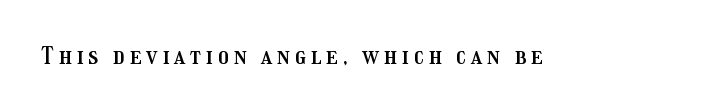
{"italic": "no", "underline": "no", "letter_spacing": "wide", "letter_spacing_em": 0.21, "glyph_px": 24}
